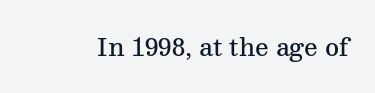
{"italic": "no", "bold": "semi", "underline": "no", "letter_spacing": "normal", "letter_spacing_em": 0.0, "glyph_px": 24}
